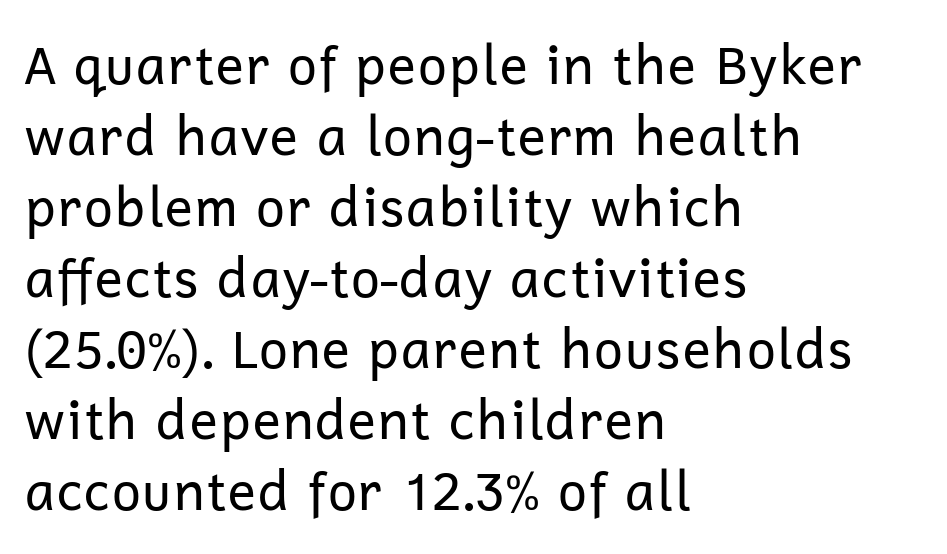
Is this a fixed-width face? No — the glyphs have proportional, varying widths. Nope, no serifs anywhere on these letters. The ragged edge is on the right, which tells us the setting is flush left. Each word holds together tightly as a unit, with standard inter-letter gaps.
